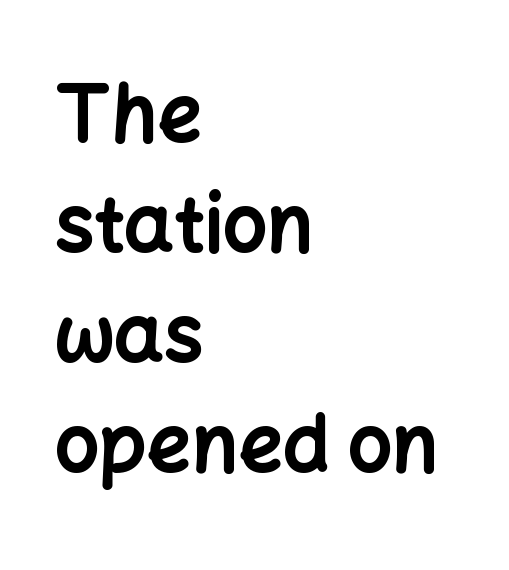
{"serif": "no", "italic": "no", "bold": "yes", "weight": "bold", "width": "normal", "stroke_contrast": "low", "x_height": "medium", "monospaced": "no", "underline": "no", "align": "left", "line_spacing": "normal", "line_spacing_ratio": 1.41, "letter_spacing": "normal", "letter_spacing_em": 0.0, "glyph_px": 78}
